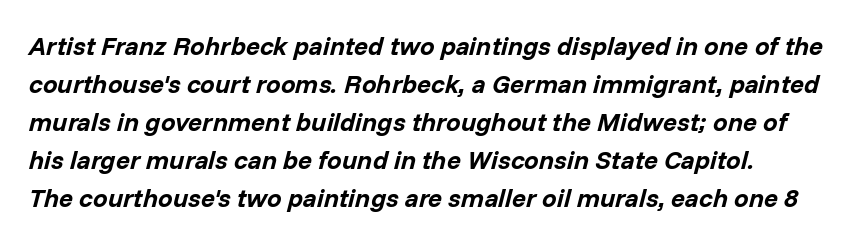
The image shows 26 px bold type, italic (leaning right); set normal line spacing (1.46x), normal letter spacing, not underlined.
